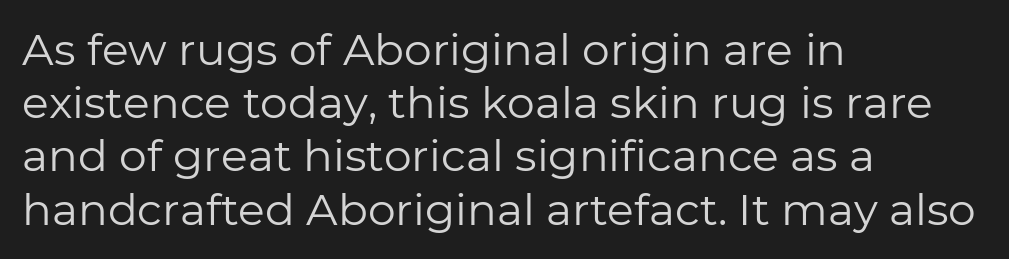
Varying glyph widths throughout — classic text-font behaviour. The typesetting does not lean heavy: it is not bold. To sum up the face: it is a sans, with no serifs. Style check: upright. This rendering features lettering with no underline.
